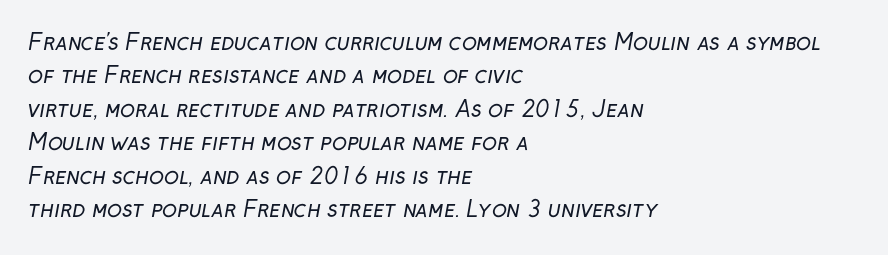
The rendering uses a moderate line-height, typical for paragraphs. Each row of text sits above clean, open space. Stroke mass is kept to a normal reading level or below. One-word summary of the alignment: left. Default kerning and tracking; the words read as compact shapes.
